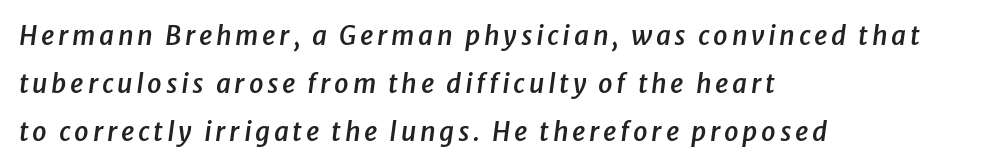
On the weight axis this lands at semibold, roughly 600. The text carries the slant typical of an italic or oblique font. The compositor pushed each line to the left boundary. The foot of each line stays bare and open.
